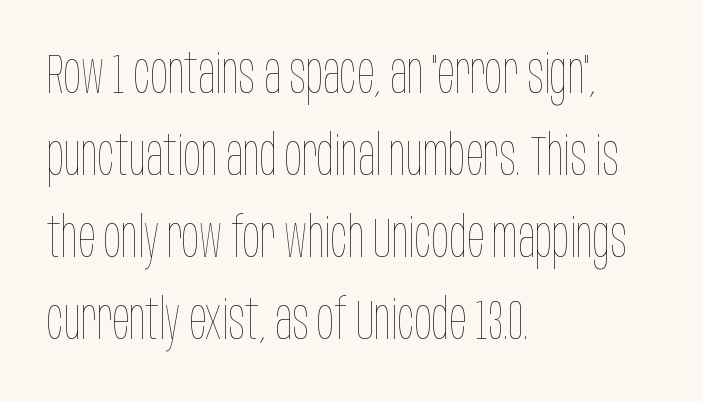
{"italic": "no", "bold": "no", "weight": "thin", "width": "condensed", "stroke_contrast": "low", "x_height": "large", "monospaced": "no", "underline": "no", "align": "left", "line_spacing": "normal", "line_spacing_ratio": 1.44, "letter_spacing": "normal", "letter_spacing_em": 0.0, "glyph_px": 57}
